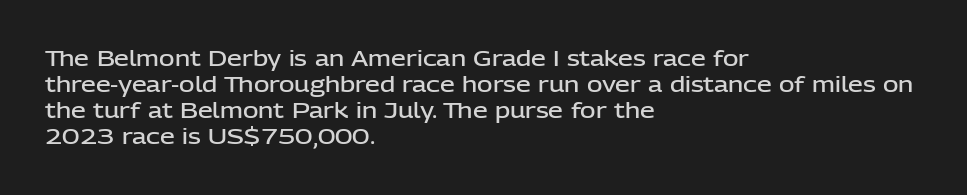
{"italic": "no", "bold": "semi", "underline": "no", "align": "left", "line_spacing_ratio": 1.24, "letter_spacing": "normal", "letter_spacing_em": 0.0, "glyph_px": 21}
